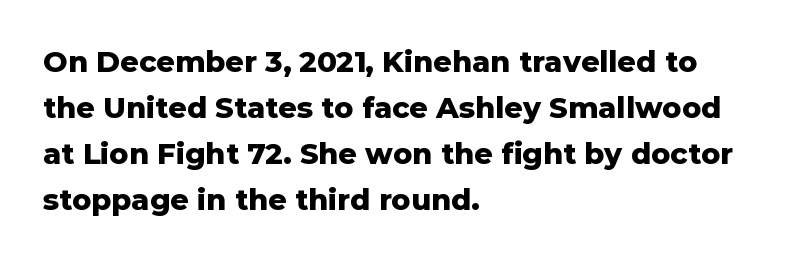
Q: Is the text bold? A: Yes.
Q: Is the text italic (slanted)? A: No, it is upright.
Q: Is the typeface a serif or a sans-serif typeface? A: Sans-serif.
Q: Is the text underlined? A: No.
Q: How is the paragraph aligned? A: Left-aligned.
Q: Is the spacing between letters normal or unusually wide? A: Normal.
Q: Is the spacing between lines tight, normal or loose? A: Normal.
Q: Width (condensed, normal, or wide)? A: Normal.
Q: Stroke contrast? A: Low.
Q: x-height? A: Medium.
Q: Monospaced? A: No.
